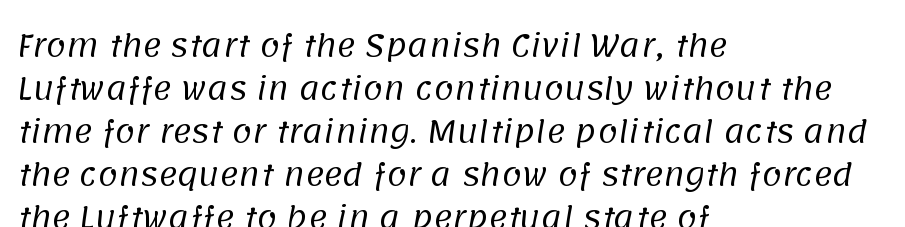
Glance below the letters and you will spot only blank space. Successive baselines arrive at the customary interval. Look at the tracking — it's just the regular setting, nothing added. These lines are set flush left with a ragged right edge. Compared with a typical body face, this is equally light or lighter still.
